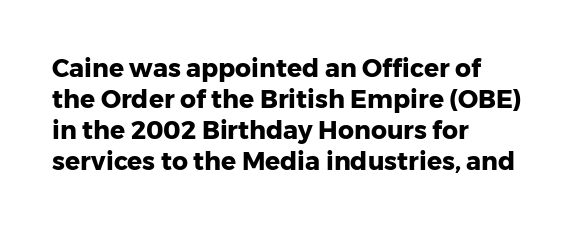
Q: Is the text bold? A: Yes.
Q: Is the text italic (slanted)? A: No, it is upright.
Q: Is the text underlined? A: No.
Q: How is the paragraph aligned? A: Left-aligned.
Q: Is the spacing between letters normal or unusually wide? A: Normal.
